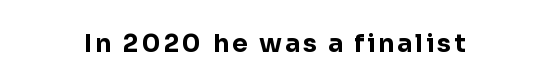
{"italic": "no", "bold": "yes", "underline": "no", "glyph_px": 25}
